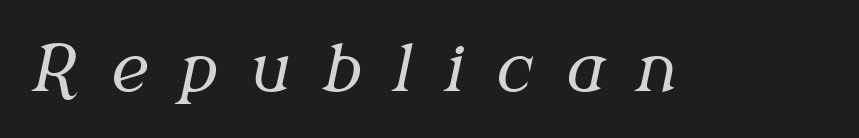
Q: Is the text bold? A: No.
Q: Is the text italic (slanted)? A: Yes, it leans right by about 12 degrees.
Q: Is the typeface a serif or a sans-serif typeface? A: Serif.
Q: Is the text underlined? A: No.
Q: Is the spacing between letters normal or unusually wide? A: Unusually wide.
Q: Width (condensed, normal, or wide)? A: Normal.
Q: Stroke contrast? A: Medium.
Q: x-height? A: Medium.
Q: Monospaced? A: No.
